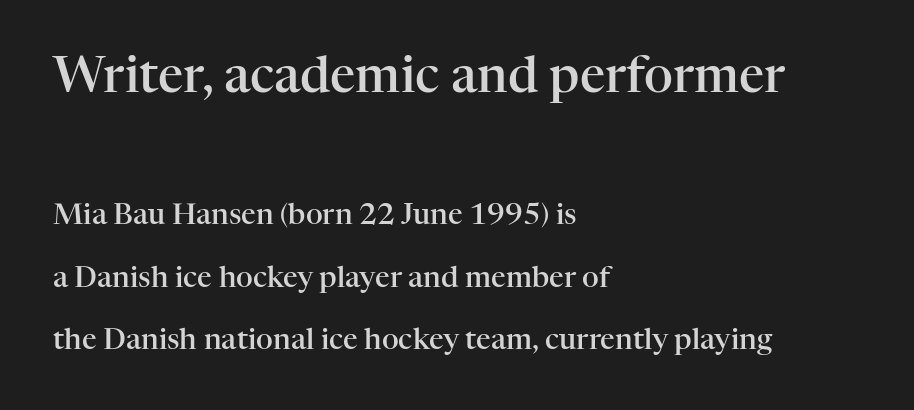
The image shows 50 px semibold serif type, upright; set left-aligned, loose line spacing (2.16x), normal letter spacing, not underlined; the first (top) block is 1.72x larger; high stroke contrast and a medium x-height.
